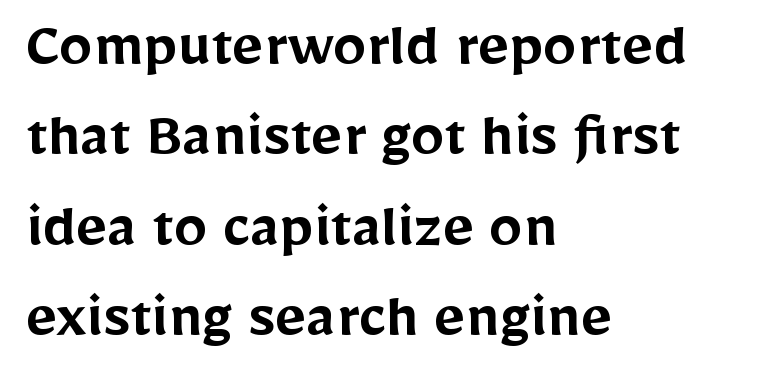
Q: Is the text bold? A: Semi-bold.
Q: Is the text italic (slanted)? A: No, it is upright.
Q: Is the typeface a serif or a sans-serif typeface? A: Sans-serif.
Q: Is the text underlined? A: No.
Q: How is the paragraph aligned? A: Left-aligned.
Q: Is the spacing between letters normal or unusually wide? A: Normal.
Q: Is the spacing between lines tight, normal or loose? A: Normal.
Q: Width (condensed, normal, or wide)? A: Normal.
Q: Stroke contrast? A: Low.
Q: x-height? A: Medium.
Q: Monospaced? A: No.
